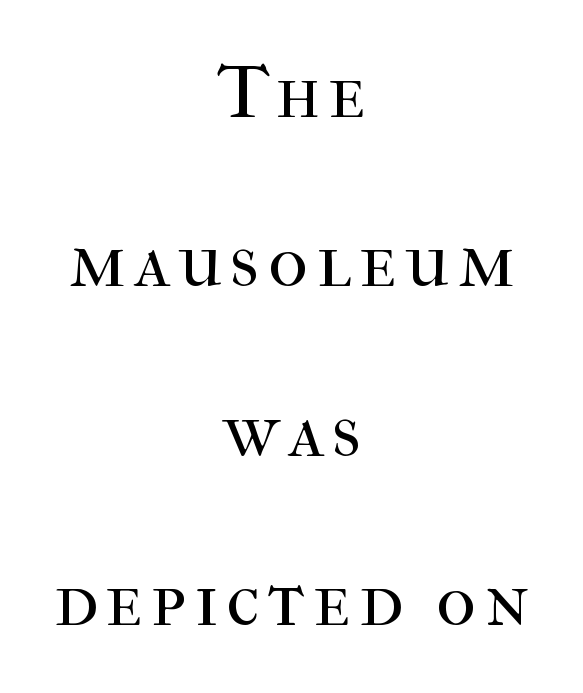
The compositor balanced each line on the midline. Is there much room between lines? Yes — plenty of vertical air separates them. Each row of text sits above clean, open space. Note: serifs present on the glyphs. Weight: regular or lighter. Notice how the stems are strictly vertical — no italics here.
